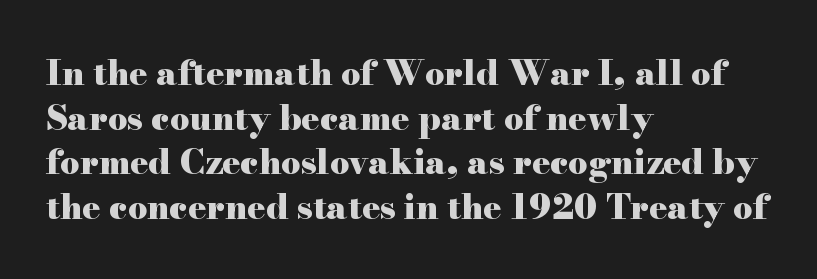
Q: Is the text bold? A: Yes.
Q: Is the text italic (slanted)? A: No, it is upright.
Q: Is the typeface a serif or a sans-serif typeface? A: Serif.
Q: Is the text underlined? A: No.
Q: How is the paragraph aligned? A: Left-aligned.
Q: Is the spacing between letters normal or unusually wide? A: Normal.
Q: Is the spacing between lines tight, normal or loose? A: Normal.
Q: Width (condensed, normal, or wide)? A: Wide.
Q: Stroke contrast? A: High.
Q: x-height? A: Small.
Q: Monospaced? A: No.
